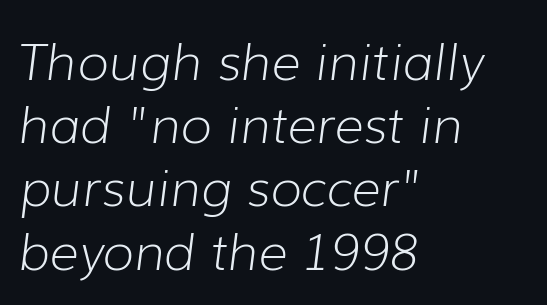
The image shows 51 px light type, italic (leaning right); set left-aligned, line spacing 1.24x, normal letter spacing, not underlined; low stroke contrast and a medium x-height.
